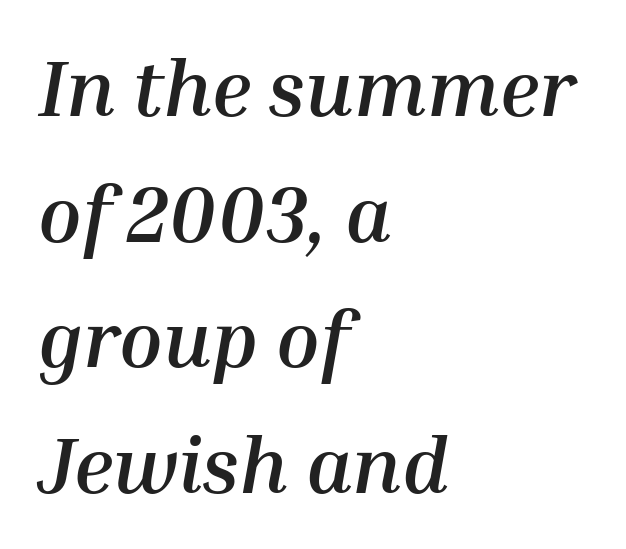
Q: Is the text bold? A: Yes.
Q: Is the text italic (slanted)? A: Yes, it leans right by about 10 degrees.
Q: Is the text underlined? A: No.
Q: How is the paragraph aligned? A: Left-aligned.
Q: Is the spacing between letters normal or unusually wide? A: Normal.
Q: Is the spacing between lines tight, normal or loose? A: Normal.
Q: Width (condensed, normal, or wide)? A: Normal.
Q: Stroke contrast? A: Medium.
Q: x-height? A: Medium.
Q: Monospaced? A: No.
